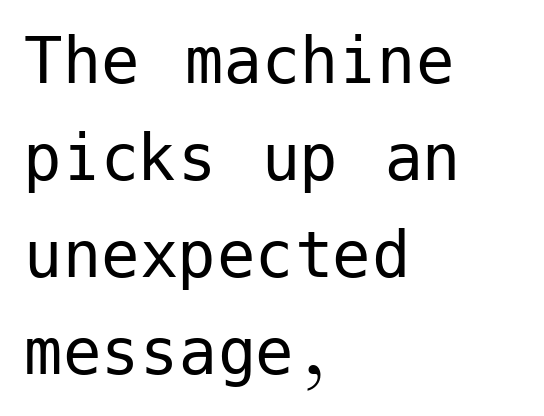
The typeface chosen for these lines omits serifs. Vertical strokes here are truly vertical. No extra ink here — the face is not bold. Has an underline been added? It has not. Tracking here is standard; glyphs follow each other at the usual distance.
